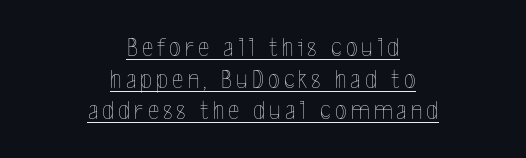
{"italic": "no", "bold": "no", "underline": "yes", "align": "center", "line_spacing_ratio": 1.17, "glyph_px": 27}
